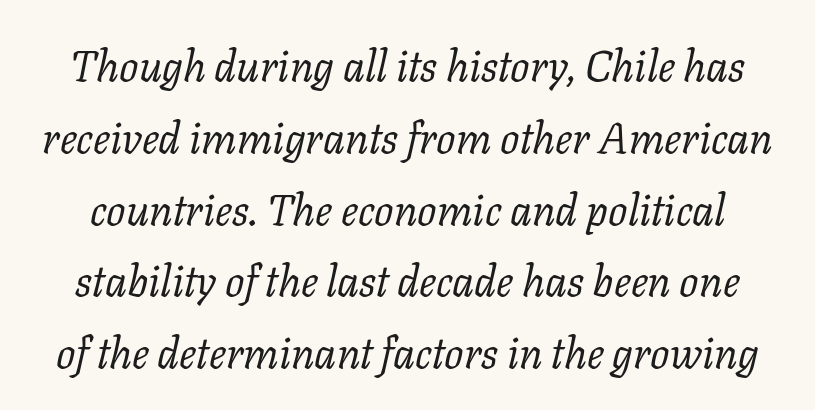
The rendering uses natural spacing where letterforms have individual widths. Beneath every word, the page is bare. Does the lettering tilt? It does — this is italic. A typesetter would call this zero additional tracking. Little horizontal feet cap the strokes, marking this as serif type. Caption: face not bold, strokes unweighted.
